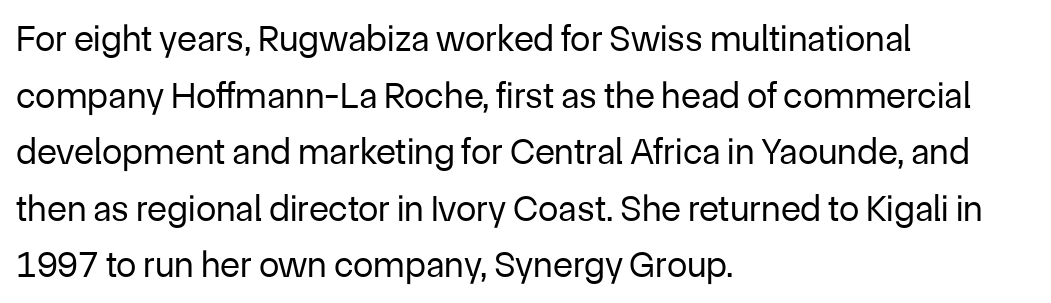
The image shows 37 px regular-weight sans-serif type, upright; set left-aligned, normal line spacing (1.53x), normal letter spacing, not underlined; low stroke contrast and a medium x-height.
